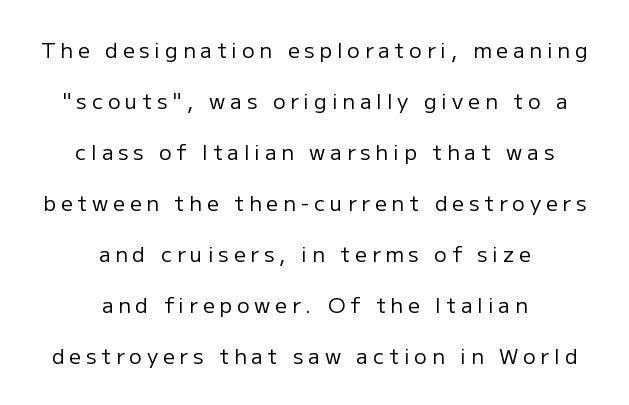
The image shows 21 px text type, upright; set centered, loose line spacing (2.43x), unusually wide letter spacing (+0.23 em), not underlined.
